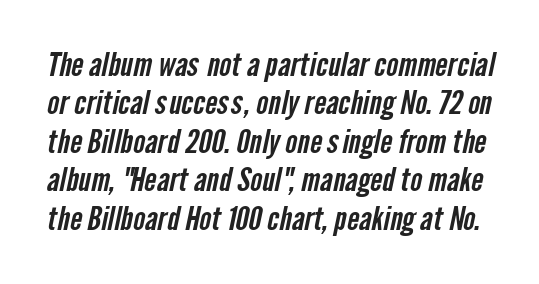
Nobody touched the tracking dial on this one. Glance below the letters and you will spot only blank space. A sans-serif font was chosen for this passage. Note the varied advance widths — an 'i' is clearly narrower than an 'm'.
